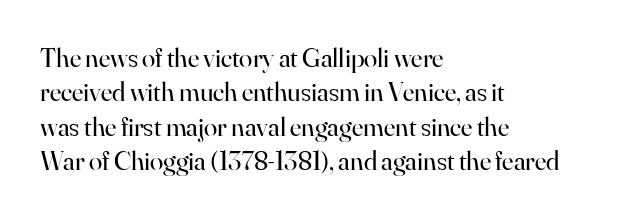
{"italic": "no", "bold": "no", "underline": "no", "align": "left", "line_spacing": "normal", "line_spacing_ratio": 1.27, "letter_spacing": "normal", "letter_spacing_em": 0.0, "glyph_px": 27}
